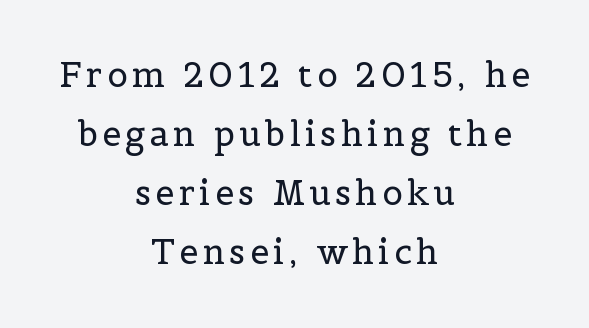
The area under the type is left untouched. Does the copy run flush right? No — it is centered line by line. Notice how the stems are strictly vertical — no italics here. Note the varied advance widths — an 'i' is clearly narrower than an 'm'.
